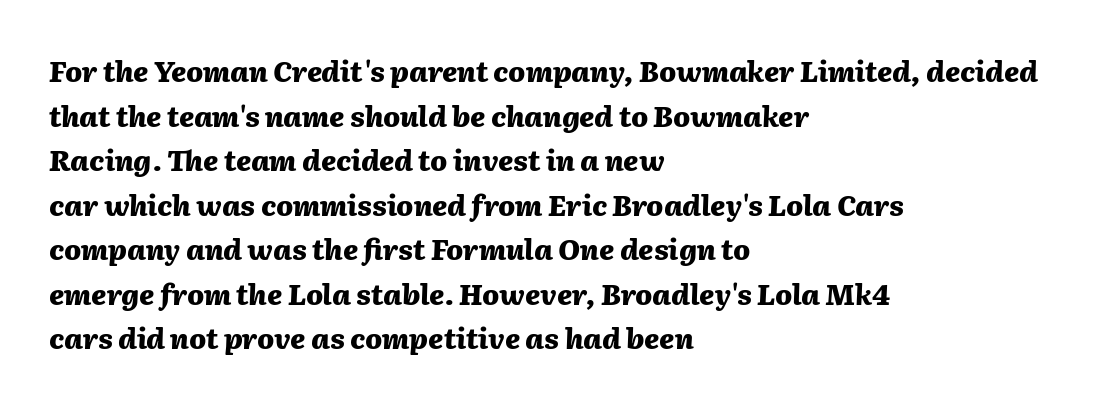
{"italic": "yes", "lean": "right", "slant_degrees": 2, "bold": "yes", "weight": "heavy", "width": "normal", "stroke_contrast": "medium", "x_height": "medium", "monospaced": "no", "underline": "no", "align": "left", "line_spacing": "normal", "line_spacing_ratio": 1.59, "letter_spacing": "normal", "letter_spacing_em": 0.0, "glyph_px": 28}
